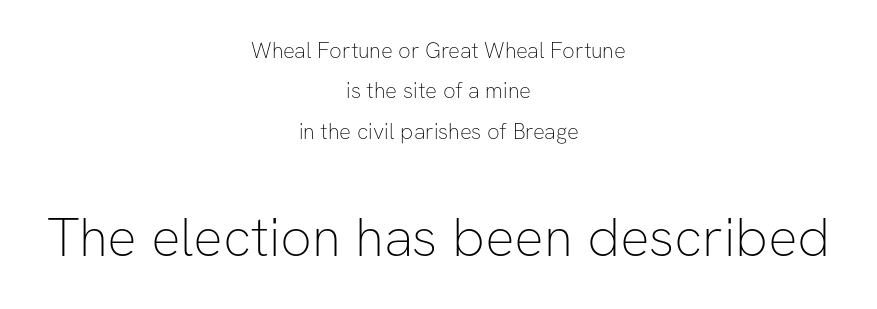
{"serif": "no", "italic": "no", "bold": "no", "weight": "thin", "width": "normal", "stroke_contrast": "low", "x_height": "medium", "monospaced": "no", "underline": "no", "align": "center", "line_spacing_ratio": 1.83, "letter_spacing": "normal", "letter_spacing_em": 0.0, "larger_block": "second", "size_ratio": 2.5, "glyph_px": 55}
